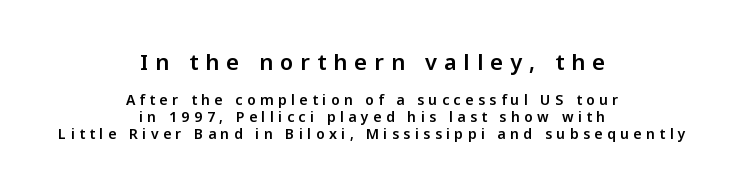
Beneath every word, the page is bare. Does the copy run flush right? No — it is centered line by line. Character size in the leading block exceeds that of the trailing block. The passage shown has open, widely tracked lettering throughout.
